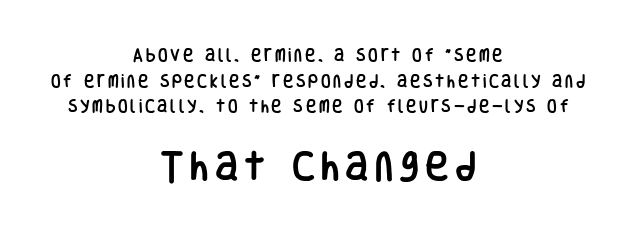
The image shows 32 px condensed sans-serif type, upright; set centered, line spacing 1.83x, not underlined; the second (bottom) block is 2.29x larger; low stroke contrast and a large x-height.
